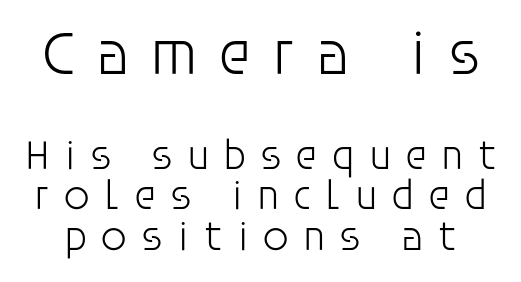
The image shows 63 px light sans-serif type, upright; set tight line spacing (0.97x), unusually wide letter spacing (+0.32 em), not underlined; the first (top) block is 1.5x larger; low stroke contrast and a large x-height.
